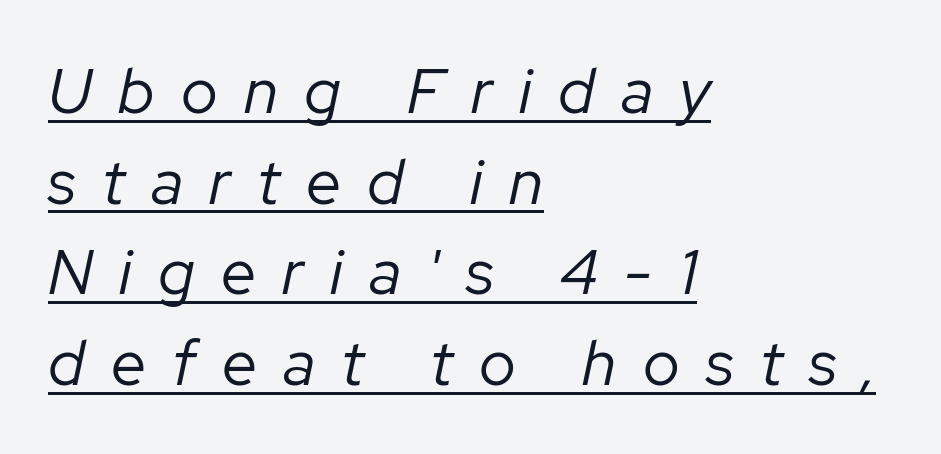
Q: Is the text bold? A: No.
Q: Is the text italic (slanted)? A: Yes, it leans right by about 12 degrees.
Q: Is the text underlined? A: Yes.
Q: How is the paragraph aligned? A: Left-aligned.
Q: Is the spacing between letters normal or unusually wide? A: Unusually wide.
Q: Is the spacing between lines tight, normal or loose? A: Normal.
Q: Width (condensed, normal, or wide)? A: Normal.
Q: Stroke contrast? A: Low.
Q: x-height? A: Medium.
Q: Monospaced? A: No.
